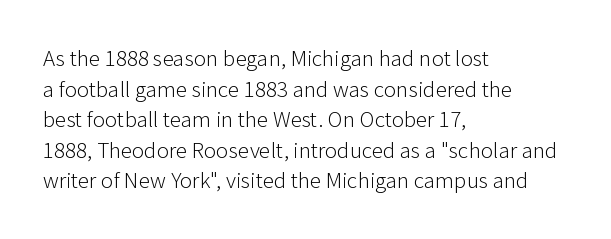
{"italic": "no", "bold": "no", "underline": "no", "align": "left", "line_spacing": "normal", "line_spacing_ratio": 1.33, "letter_spacing": "normal", "letter_spacing_em": 0.0, "glyph_px": 23}
